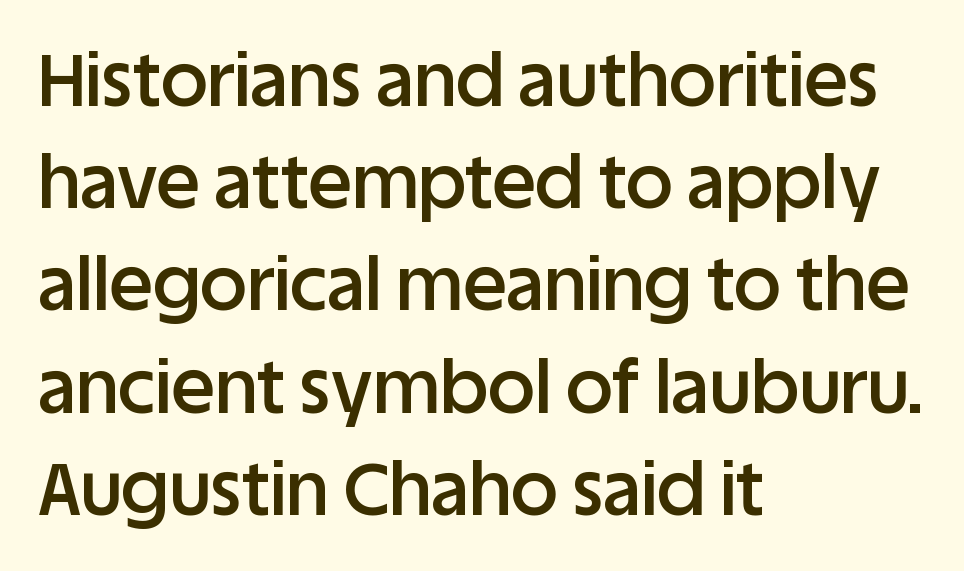
{"serif": "no", "italic": "no", "bold": "semi", "weight": "semibold", "width": "normal", "stroke_contrast": "low", "x_height": "large", "monospaced": "no", "underline": "no", "align": "left", "line_spacing": "normal", "line_spacing_ratio": 1.4, "letter_spacing": "normal", "letter_spacing_em": 0.0, "glyph_px": 73}
